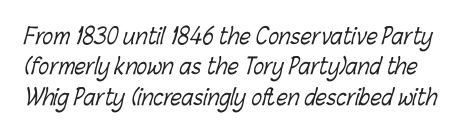
Q: Is the text bold? A: No.
Q: Is the text underlined? A: No.
Q: Is the spacing between letters normal or unusually wide? A: Normal.
Q: Is the spacing between lines tight, normal or loose? A: Normal.
